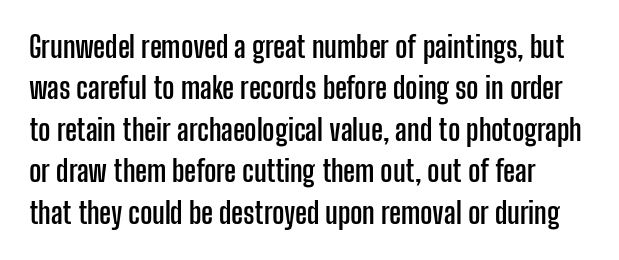
Any mark beneath the type? The region is blank. Glyph-to-glyph distance matches everyday printed text. The lettering stays uniformly vertical, giving the passage a roman look. The rendering uses a bold face; every stroke is thick and dark.
